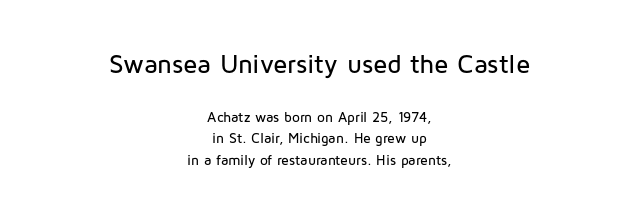
Q: Is the text italic (slanted)? A: No, it is upright.
Q: Is the text underlined? A: No.
Q: How is the paragraph aligned? A: Centered.
Q: Is the spacing between letters normal or unusually wide? A: Normal.
Q: Is the spacing between lines tight, normal or loose? A: Normal.
Q: Which block of text is set in a larger size, the first (top) or the second (bottom)? A: The first (top) one.
